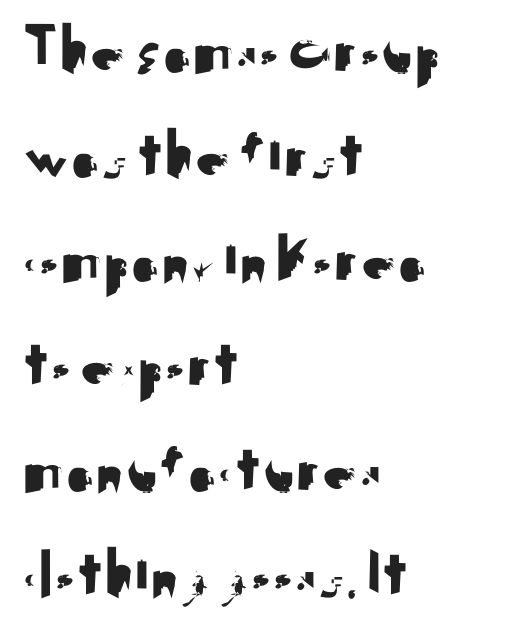
I'd call this a sans setting — the letters go barefoot. This block has exactly the height ordinary leading produces. The space beneath each line is pristine and unruled. Compared with a centered layout, this one pins lines to the left instead. A typesetter would call this proportional, since set widths differ per character.
